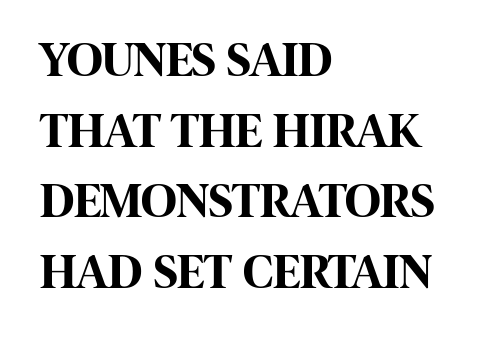
Q: Is the text bold? A: Yes.
Q: Is the text italic (slanted)? A: No, it is upright.
Q: Is the typeface a serif or a sans-serif typeface? A: Sans-serif.
Q: Is the text underlined? A: No.
Q: How is the paragraph aligned? A: Left-aligned.
Q: Is the spacing between letters normal or unusually wide? A: Normal.
Q: Is the spacing between lines tight, normal or loose? A: Normal.
Q: Width (condensed, normal, or wide)? A: Condensed.
Q: Stroke contrast? A: High.
Q: x-height? A: Large.
Q: Monospaced? A: No.
